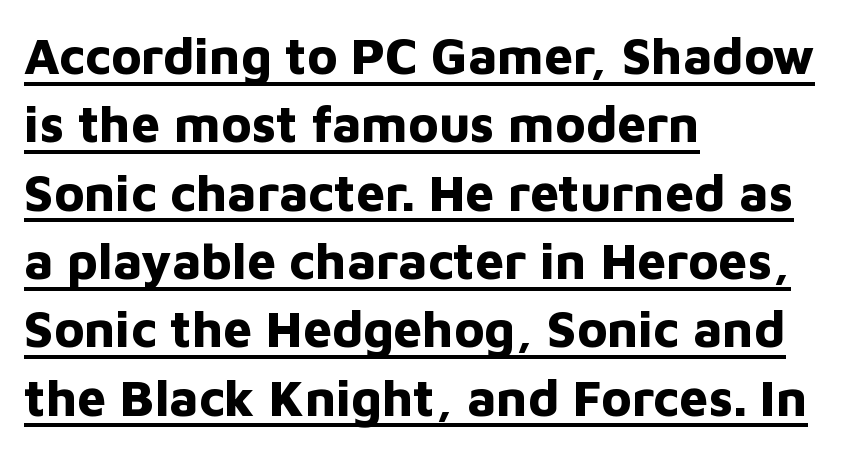
The strokes are fattened all the way to bold. These lines sit exactly where default settings would place them. You can see a thin bar hugging the bottom of the glyphs. Designer's note — italics off, roman on. Is this a sans? Yes — the strokes have no serifs. Letter spacing: default.
